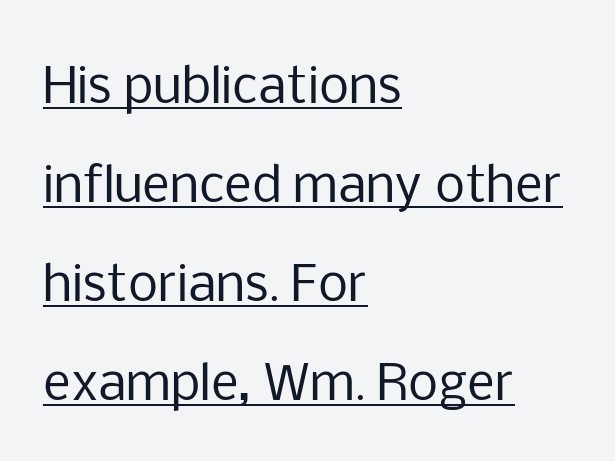
The image shows 48 px regular-weight sans-serif type, upright; set left-aligned, loose line spacing (2.06x), normal letter spacing, underlined; low stroke contrast and a medium x-height.
